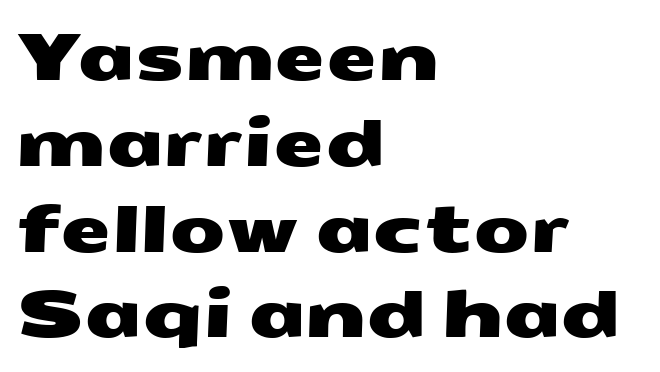
The specimen omits any rule beneath the text block's lines. Alignment: flush left. In terms of letterform style, serifs are entirely absent. Nobody touched the tracking dial on this one. This block has exactly the height ordinary leading produces. The rendering uses natural spacing where letterforms have individual widths.
